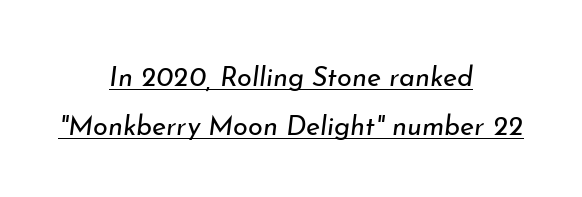
Does the lettering tilt? It does — this is italic. Every row of glyphs is offset so its center matches the block's center. The sample's only ornament is a line tracing under the words. The face looks like a standard text weight, possibly lighter. Words appear dense and cohesive because spacing is normal.
